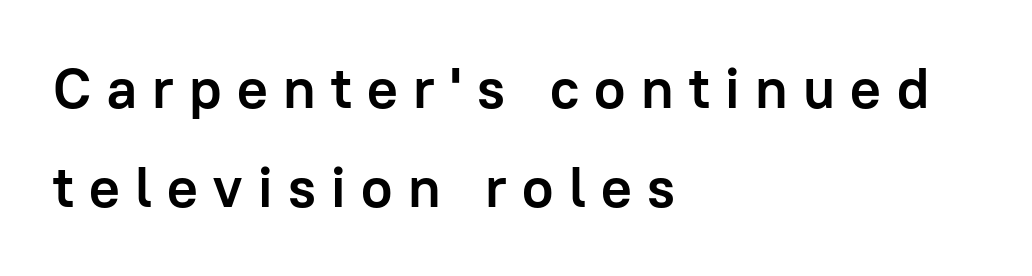
Its strokes are broad and dark, the hallmark of bold type. The axis of the letterforms is exactly vertical. Note: no serifs on the glyphs. You could not count columns in this text — the font is proportionally spaced. A typesetter would call this heavily tracked-out type.
